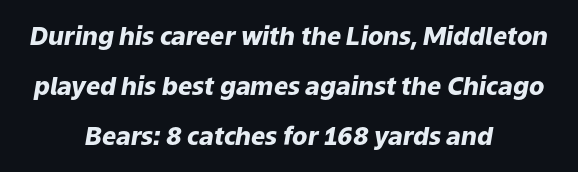
The lines are quadded center. Glyph-to-glyph distance matches everyday printed text. Heft: maximum for text — a bold. These lines were composed using italics. This block would shrink considerably if given ordinary leading; it's expanded now. The strip under each line holds only bare page.
